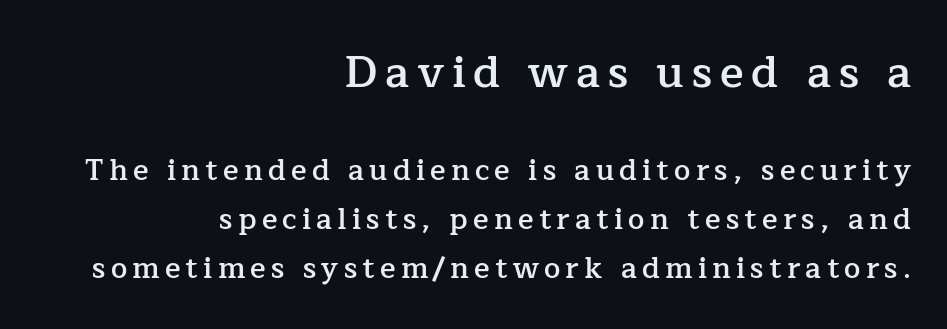
The image shows 44 px semibold serif type, upright; set right-aligned, normal line spacing (1.69x), not underlined; the first (top) block is 1.52x larger; low stroke contrast and a medium x-height.
